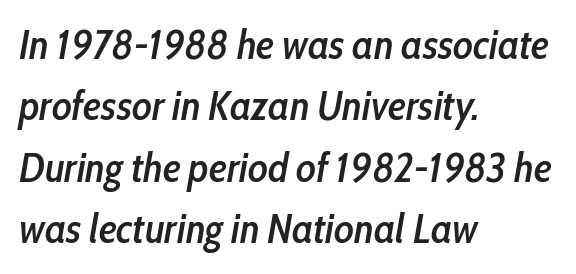
Q: Is the text bold? A: Semi-bold.
Q: Is the text italic (slanted)? A: Yes, it leans right by about 10 degrees.
Q: Is the text underlined? A: No.
Q: How is the paragraph aligned? A: Left-aligned.
Q: Is the spacing between letters normal or unusually wide? A: Normal.
Q: Is the spacing between lines tight, normal or loose? A: Normal.
Q: Width (condensed, normal, or wide)? A: Condensed.
Q: Stroke contrast? A: Low.
Q: x-height? A: Medium.
Q: Monospaced? A: No.
